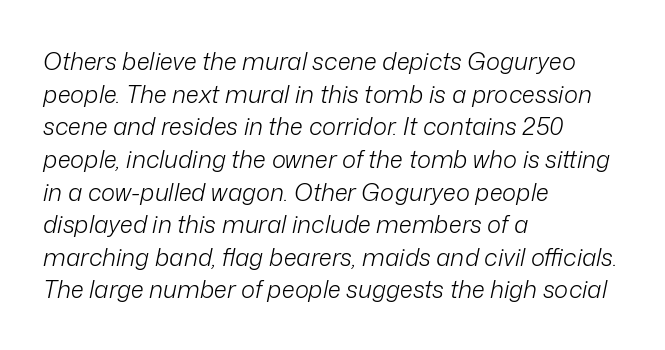
The image shows 24 px text type, italic (leaning right); set left-aligned, normal line spacing (1.36x), normal letter spacing, not underlined.
